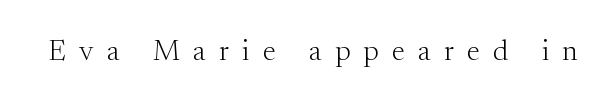
The rendering inserts visible extra space after every character. The weight tops out at a normal text grade. Does the type have serifs? Yes, each stem ends in a small foot. This sample uses an upright cut, with every glyph sitting square on the baseline.
